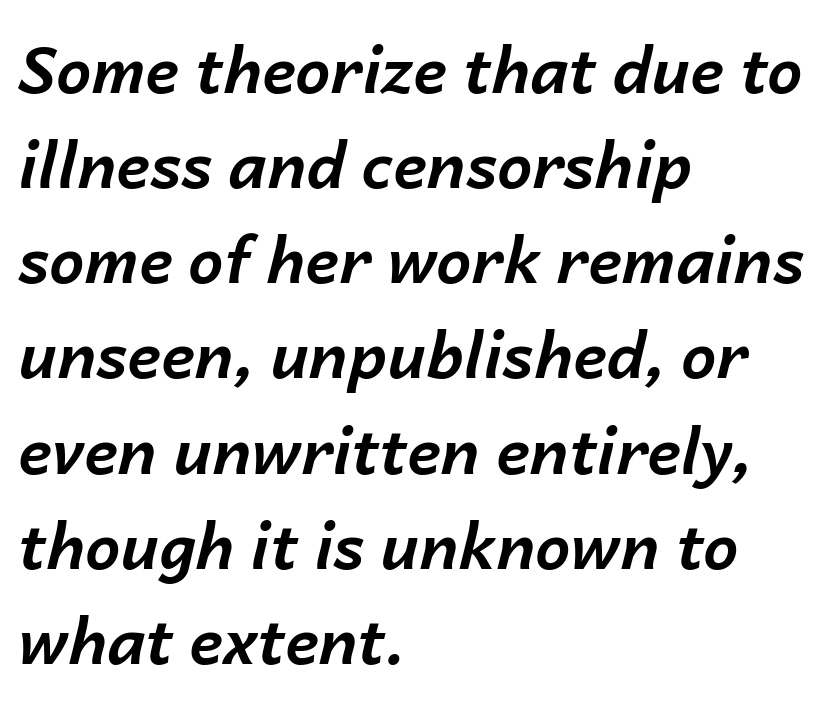
{"italic": "yes", "lean": "right", "slant_degrees": 14, "bold": "yes", "weight": "bold", "width": "normal", "stroke_contrast": "low", "x_height": "medium", "monospaced": "no", "underline": "no", "align": "left", "line_spacing": "normal", "line_spacing_ratio": 1.51, "letter_spacing": "normal", "letter_spacing_em": 0.0, "glyph_px": 63}
